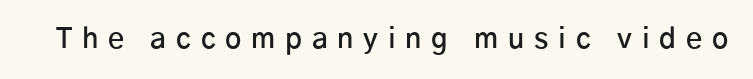
Q: Is the text bold? A: Semi-bold.
Q: Is the text italic (slanted)? A: No, it is upright.
Q: Is the typeface a serif or a sans-serif typeface? A: Sans-serif.
Q: Is the text underlined? A: No.
Q: Is the spacing between letters normal or unusually wide? A: Unusually wide.
Q: Width (condensed, normal, or wide)? A: Normal.
Q: Stroke contrast? A: Low.
Q: x-height? A: Medium.
Q: Monospaced? A: No.
